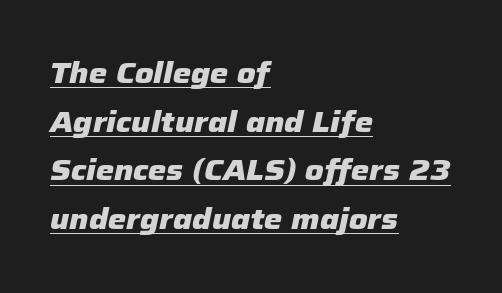
Q: Is the text bold? A: Yes.
Q: Is the text italic (slanted)? A: Yes, it leans right by about 12 degrees.
Q: Is the text underlined? A: Yes.
Q: How is the paragraph aligned? A: Left-aligned.
Q: Is the spacing between letters normal or unusually wide? A: Normal.
Q: Is the spacing between lines tight, normal or loose? A: Normal.
Q: Width (condensed, normal, or wide)? A: Normal.
Q: Stroke contrast? A: Low.
Q: x-height? A: Medium.
Q: Monospaced? A: No.
